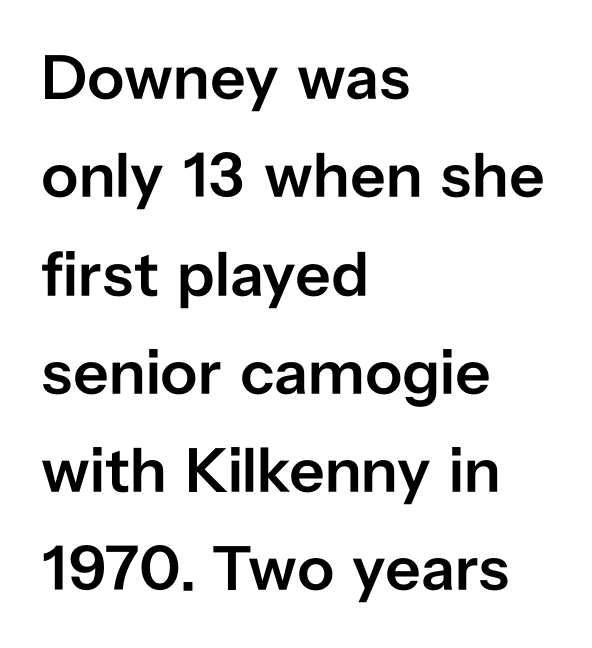
Plain, unruled lines of type. Check where the strokes stop: nothing finishes them off — pure sans. Italic? Not at all — the glyphs are vertical. Heft: intermediate — a semibold. These lines are rendered in a variable-pitch font. The rendering uses a moderate line-height, typical for paragraphs.
